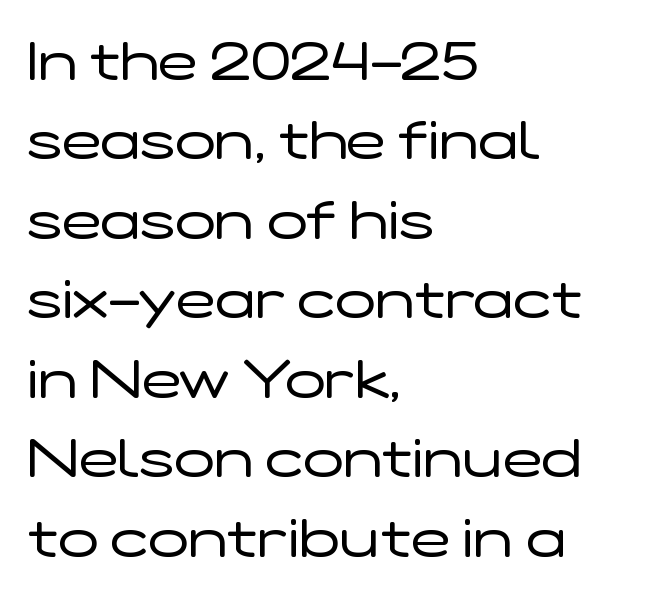
{"serif": "no", "italic": "no", "bold": "no", "weight": "regular", "width": "wide", "stroke_contrast": "low", "x_height": "medium", "monospaced": "no", "underline": "no", "align": "left", "line_spacing": "normal", "line_spacing_ratio": 1.5, "letter_spacing": "normal", "letter_spacing_em": 0.0, "glyph_px": 53}
